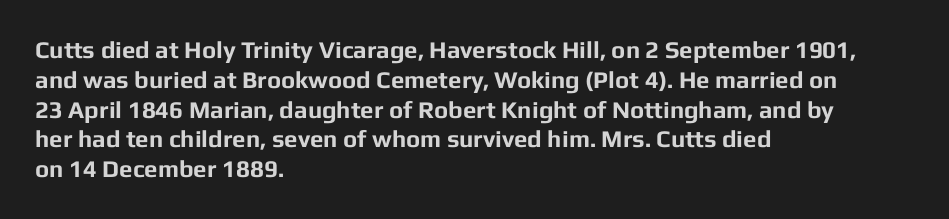
Every character sits straight up, as roman type does. This rendering uses left alignment, leaving the right contour irregular. Letters rest on an invisible, unmarked baseline. The passage shown has conventional tracking throughout. Pretty heavy lettering here — definitely bold.
